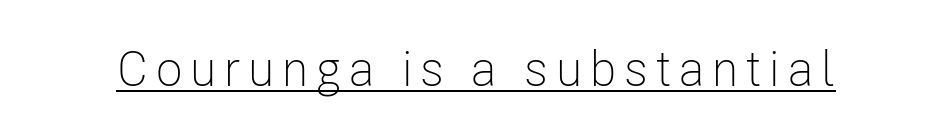
Q: Is the text bold? A: No.
Q: Is the text italic (slanted)? A: No, it is upright.
Q: Is the typeface a serif or a sans-serif typeface? A: Sans-serif.
Q: Is the text underlined? A: Yes.
Q: Width (condensed, normal, or wide)? A: Condensed.
Q: Stroke contrast? A: Low.
Q: x-height? A: Medium.
Q: Monospaced? A: No.
